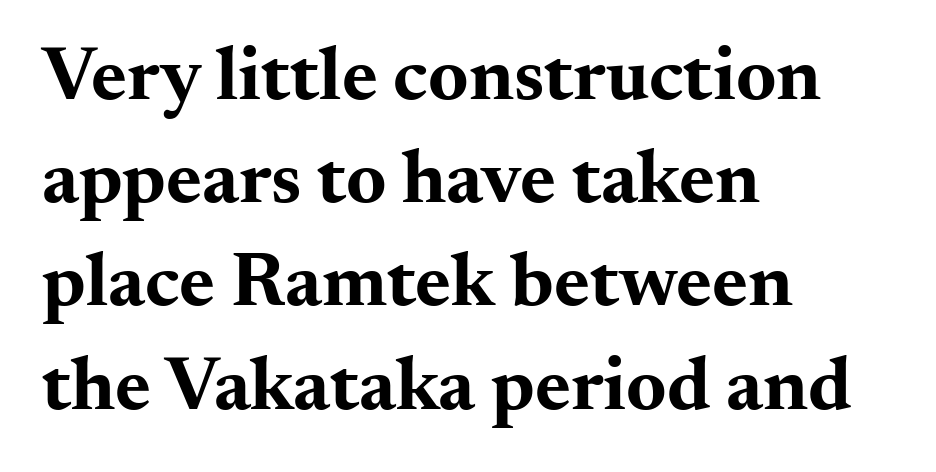
The image shows 77 px bold, wide serif type, upright; set left-aligned, normal line spacing (1.34x), normal letter spacing, not underlined; medium stroke contrast and a small x-height.
